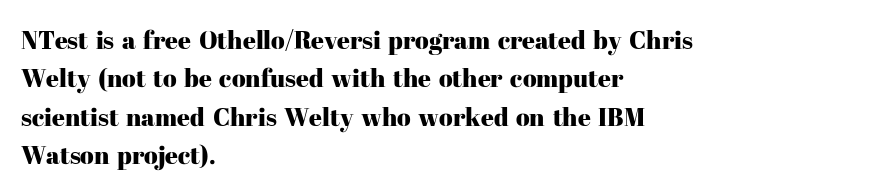
The image shows 25 px text type, upright; set left-aligned, normal line spacing (1.54x), normal letter spacing, not underlined.
